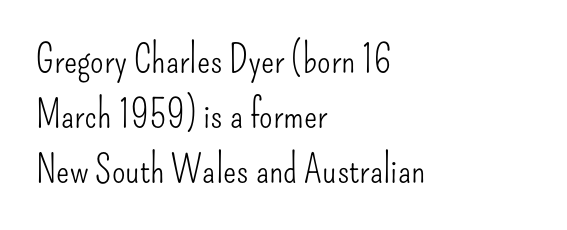
The image shows 39 px light, condensed sans-serif type, upright; set left-aligned, normal line spacing (1.41x), normal letter spacing, not underlined; low stroke contrast and a small x-height.
